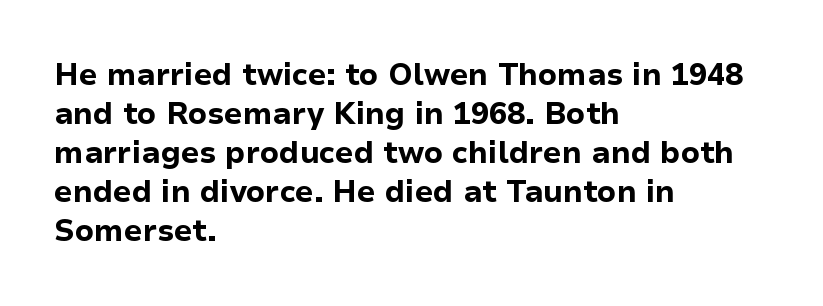
The image shows 30 px bold sans-serif type, upright; set left-aligned, normal line spacing (1.3x), normal letter spacing, not underlined; low stroke contrast and a medium x-height.
